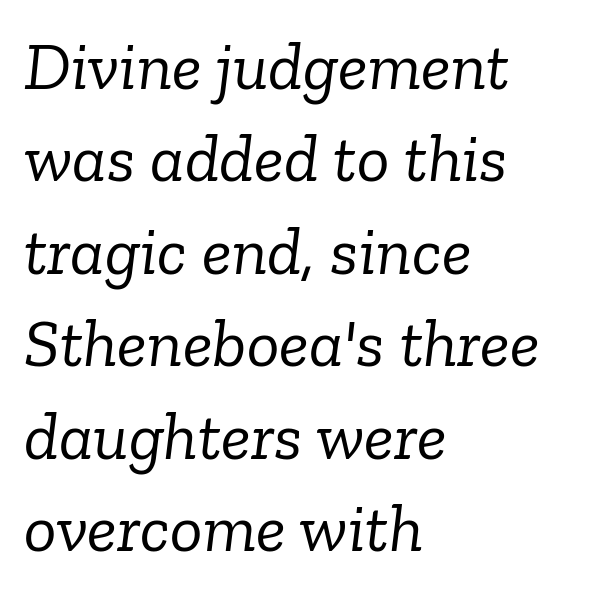
When letters slant like this, we call the style italic. Students, observe: this is what conventionally led text looks like. Beneath every word, the page is bare. Visually the block forms a straight wall on the left and a jagged coastline on the right. The gaps between neighbouring characters are ordinary and unremarkable. Stroke thickness stays within the range of a standard reading face or lighter.
